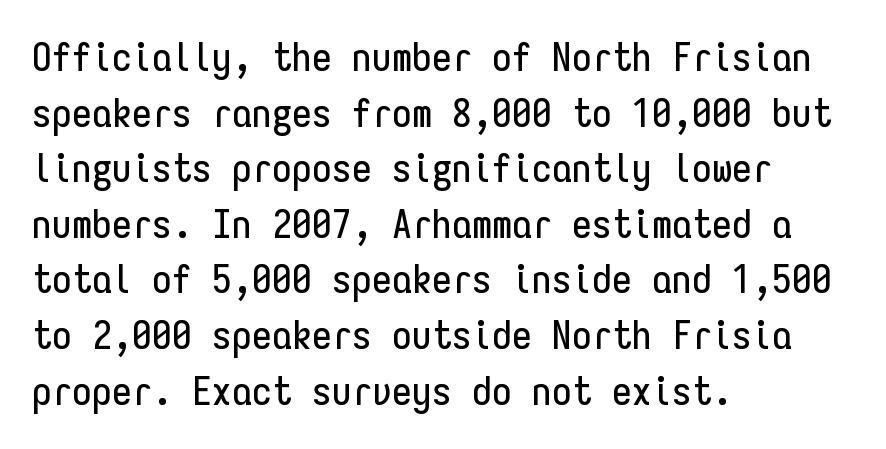
Characters remain perfectly vertical along every line. These lines are composed in type without serifs. The passage shown is typed in a monospace face where columns stay perfectly aligned. The setting favours the left margin, as ordinary paragraphs usually do. Vertically, the passage feels balanced, rows spaced as you'd expect. A typesetter would call this zero additional tracking.
